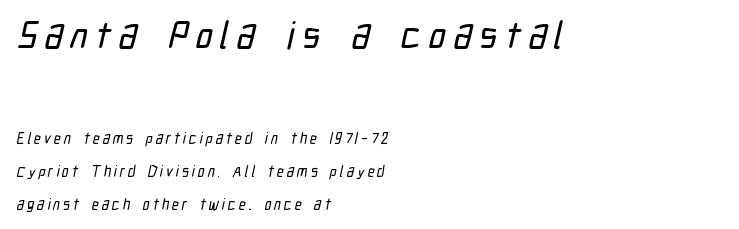
{"serif": "no", "width": "condensed", "stroke_contrast": "low", "x_height": "medium", "monospaced": "no", "underline": "no", "align": "left", "line_spacing": "loose", "line_spacing_ratio": 2.22, "larger_block": "first", "size_ratio": 2.53, "glyph_px": 38}
